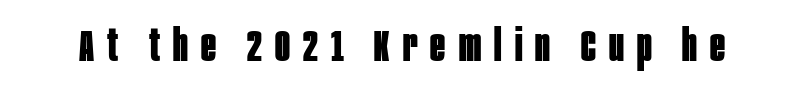
{"serif": "no", "italic": "no", "bold": "yes", "weight": "bold", "width": "condensed", "stroke_contrast": "low", "x_height": "large", "monospaced": "no", "underline": "no", "letter_spacing": "wide", "letter_spacing_em": 0.3, "glyph_px": 44}
